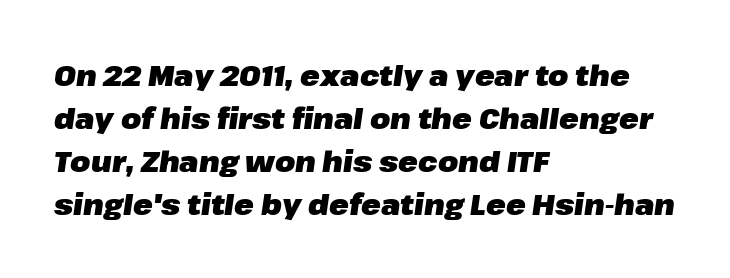
The image shows 29 px heavy type, italic (leaning right); set left-aligned, normal line spacing (1.48x), normal letter spacing, not underlined; low stroke contrast and a medium x-height.
